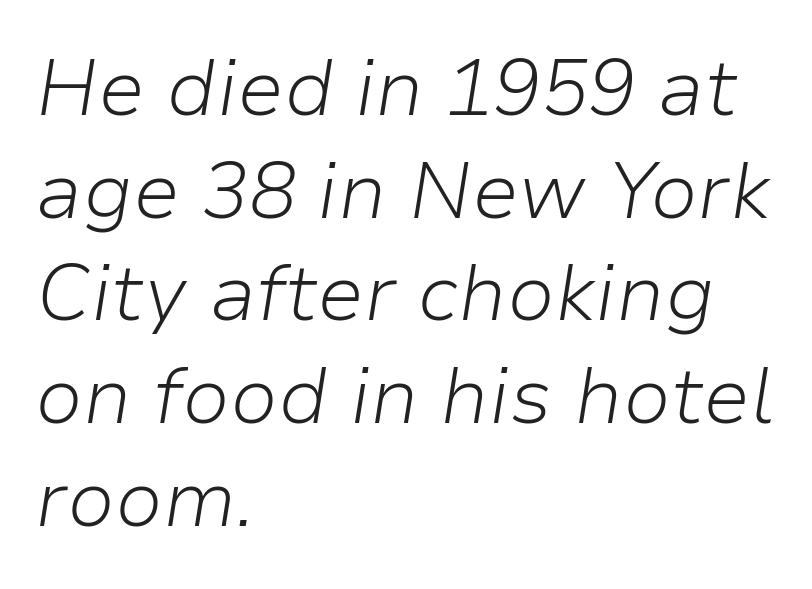
Q: Is the text bold? A: No.
Q: Is the text italic (slanted)? A: Yes, it leans right by about 9 degrees.
Q: Is the text underlined? A: No.
Q: How is the paragraph aligned? A: Left-aligned.
Q: Is the spacing between letters normal or unusually wide? A: Normal.
Q: Is the spacing between lines tight, normal or loose? A: Normal.
Q: Width (condensed, normal, or wide)? A: Normal.
Q: Stroke contrast? A: Low.
Q: x-height? A: Medium.
Q: Monospaced? A: No.
